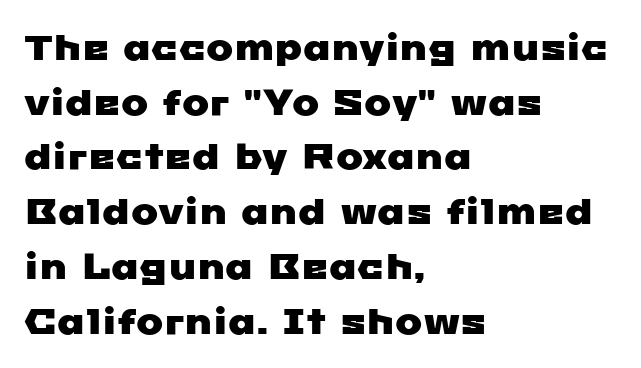
{"serif": "no", "width": "wide", "stroke_contrast": "low", "x_height": "medium", "monospaced": "no", "underline": "no", "align": "left", "line_spacing": "normal", "line_spacing_ratio": 1.52, "letter_spacing": "normal", "letter_spacing_em": 0.0, "glyph_px": 36}
